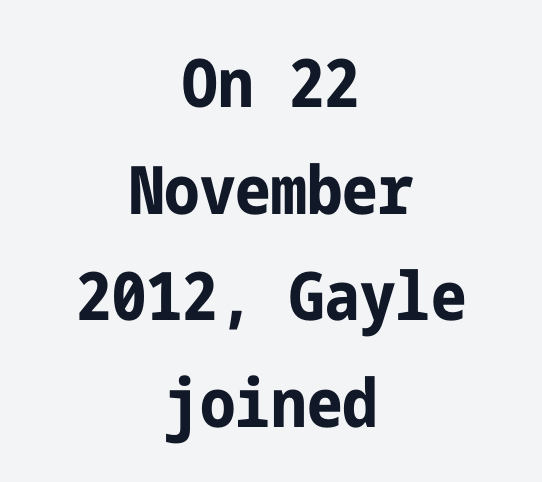
The image shows 67 px bold, condensed sans-serif type, upright; set centered, normal line spacing (1.59x), normal letter spacing, not underlined; low stroke contrast and a medium x-height.
